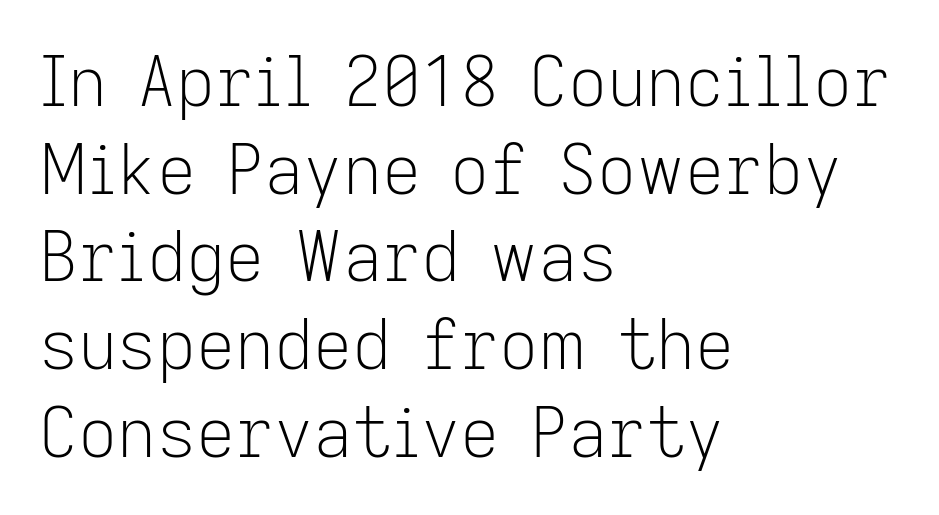
Q: Is the text bold? A: No.
Q: Is the text italic (slanted)? A: No, it is upright.
Q: Is the typeface a serif or a sans-serif typeface? A: Sans-serif.
Q: Is the text underlined? A: No.
Q: How is the paragraph aligned? A: Left-aligned.
Q: Is the spacing between letters normal or unusually wide? A: Normal.
Q: Is the spacing between lines tight, normal or loose? A: Normal.
Q: Width (condensed, normal, or wide)? A: Normal.
Q: Stroke contrast? A: Low.
Q: x-height? A: Medium.
Q: Monospaced? A: No.
